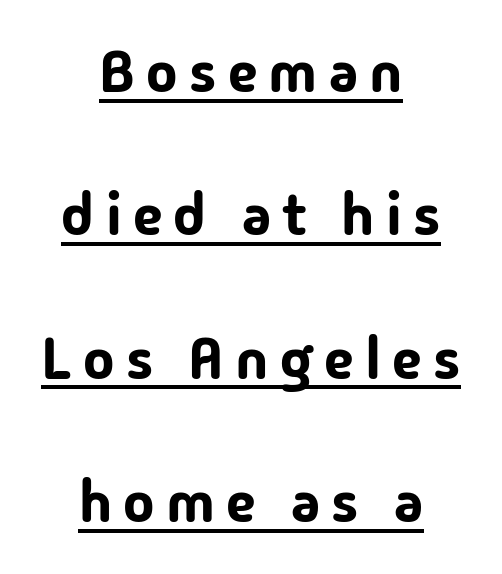
Every row of glyphs is offset so its center matches the block's center. Italic: no, the glyphs are upright roman. Looks like regular typesetting: each glyph gets only the width it needs. Leading is clearly above the norm, producing a sparse column. Stroke terminals: plain, sans-serif. Compared with undecorated copy, this sample adds a rule below the words.
